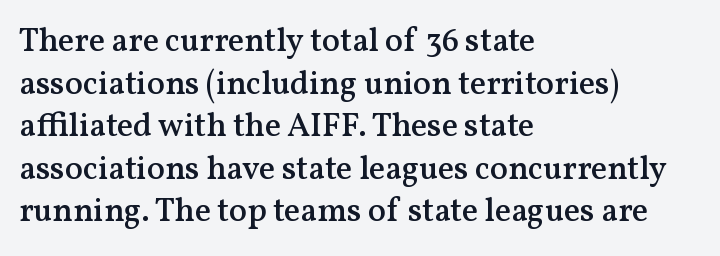
The image shows 33 px semibold serif type, upright; set left-aligned, normal line spacing (1.29x), normal letter spacing, not underlined; medium stroke contrast and a medium x-height.
